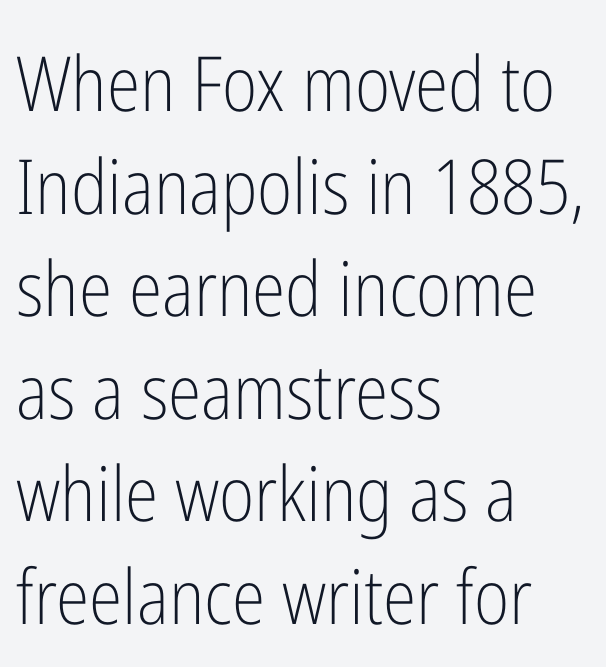
The image shows 76 px light, condensed sans-serif type, upright; set left-aligned, normal line spacing (1.35x), normal letter spacing, not underlined; low stroke contrast and a medium x-height.
